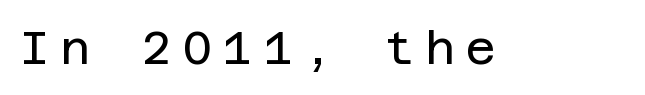
{"serif": "no", "italic": "no", "bold": "no", "weight": "regular", "width": "normal", "stroke_contrast": "low", "x_height": "large", "underline": "no", "letter_spacing": "wide", "letter_spacing_em": 0.23, "glyph_px": 46}
